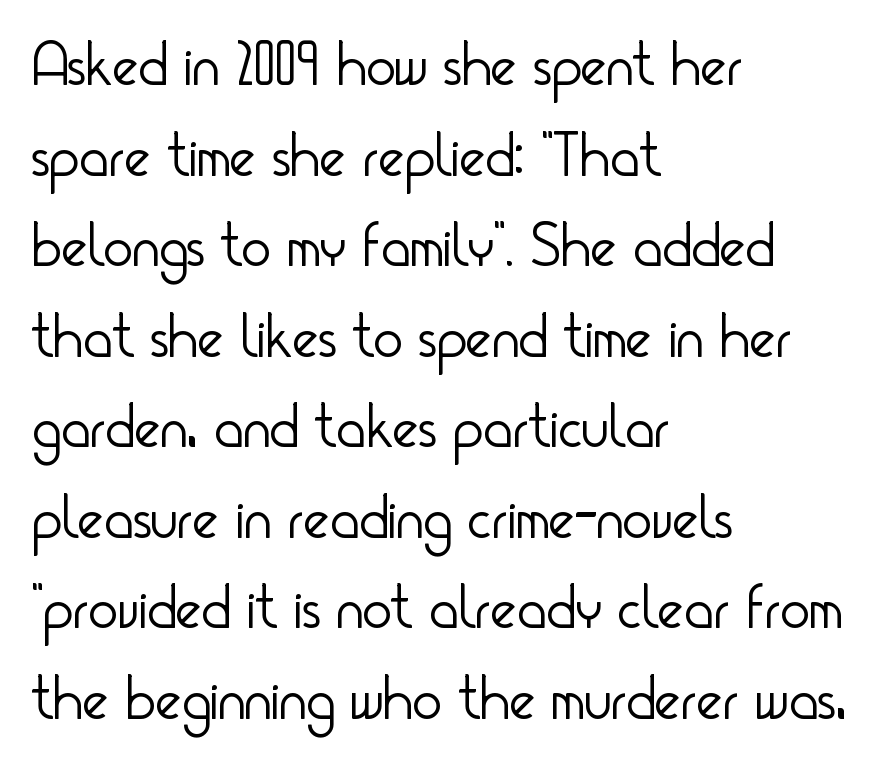
{"serif": "no", "italic": "no", "bold": "no", "weight": "light", "width": "condensed", "stroke_contrast": "low", "x_height": "small", "monospaced": "no", "underline": "no", "align": "left", "line_spacing": "normal", "line_spacing_ratio": 1.46, "letter_spacing": "normal", "letter_spacing_em": 0.0, "glyph_px": 62}
